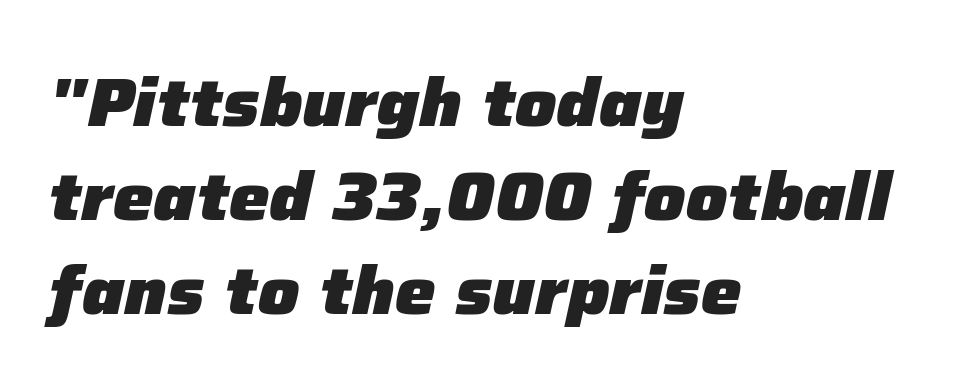
Typographic density is high because the face is bold. You could call the tracking neutral — neither tight nor loose. A student would call this left alignment; a typographer would say flush left, rag right. In terms of posture, this sample is oblique. Rule under the text: the space is simply empty.
